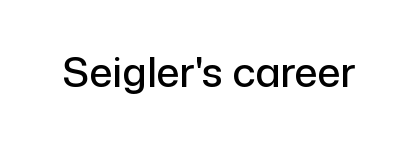
Students, note that the glyphs here touch the page at normal intervals. The gap between lines stays unmarked. The characters display no serif detailing; their extremities are plain. You could not count columns in this text — the font is proportionally spaced. Posture: straight, roman, zero tilt.
